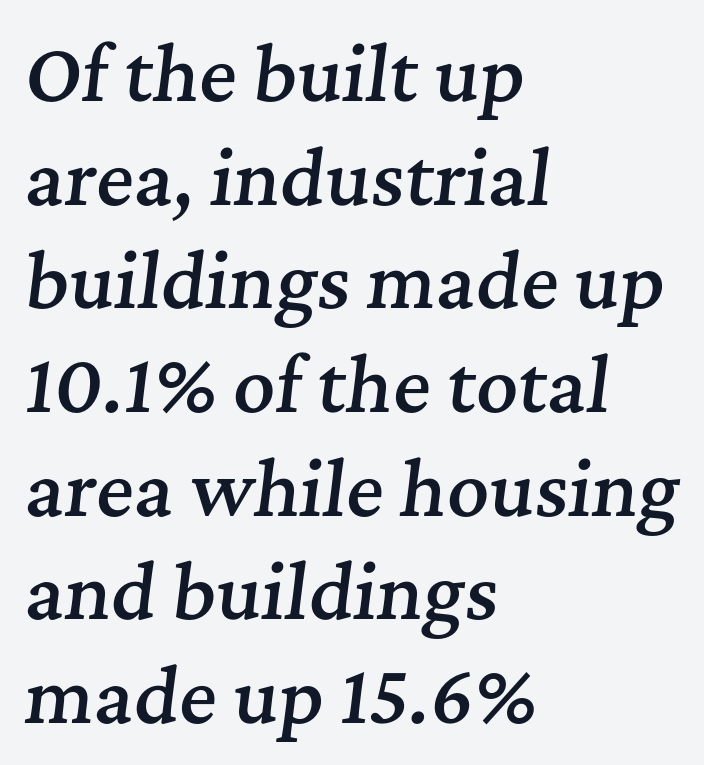
Line beginnings align vertically; line endings do not. There is no visible air inserted between adjacent glyphs. The rendering shows small feet on the letterforms — a serif design. Looks like regular typesetting: each glyph gets only the width it needs. Bold? Not quite — semibold, heavier than regular but stopping short. Descenders hang freely into open space.
